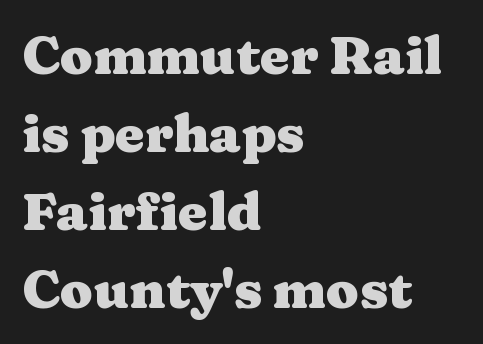
Check under the words: just untouched page. The face used here is proportionally spaced, like ordinary book or web type. Stroke thickness is high; the sample reads as a true bold. The typeface chosen for these lines features serifs. This rendering leaves character spacing at its baseline value. A typesetter would call this leading conventional body-copy spacing.
